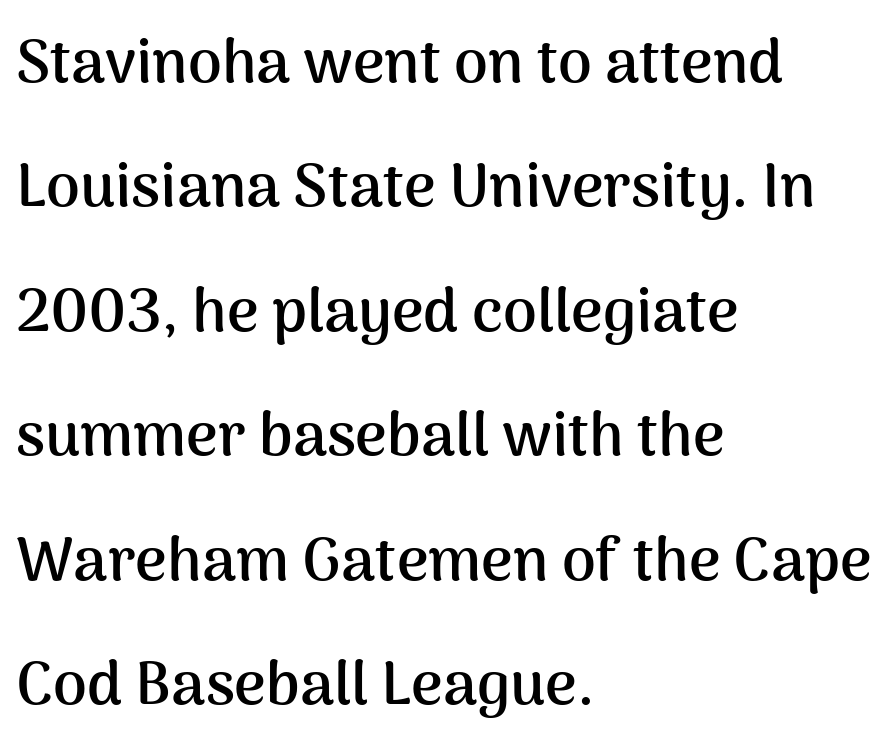
The rendering shows plain stroke endings on the letterforms — a sans-serif design. If you drew a ruler down the left edge, every line would touch it. The passage shown is emphatically bold. These lines were composed using upright roman letters.
